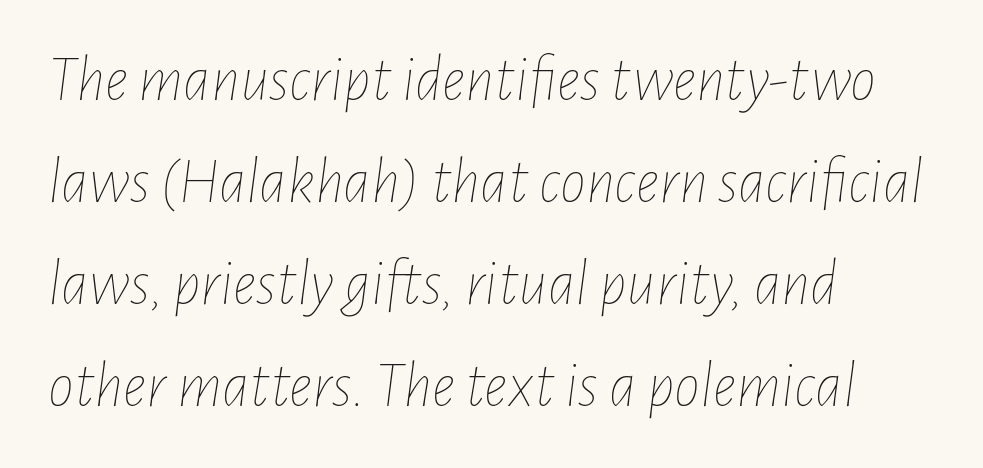
{"italic": "yes", "lean": "right", "slant_degrees": 7, "bold": "no", "weight": "thin", "width": "condensed", "stroke_contrast": "low", "x_height": "medium", "monospaced": "no", "underline": "no", "align": "left", "line_spacing": "normal", "line_spacing_ratio": 1.57, "letter_spacing": "normal", "letter_spacing_em": 0.0, "glyph_px": 65}
